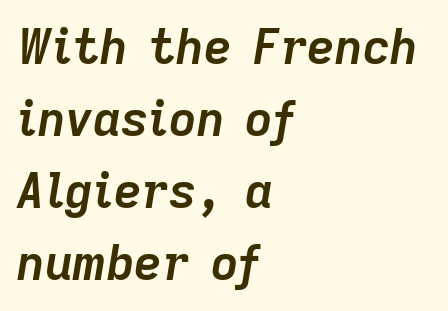
Q: Is the text bold? A: Yes.
Q: Is the text italic (slanted)? A: Yes, it leans right by about 9 degrees.
Q: Is the text underlined? A: No.
Q: How is the paragraph aligned? A: Left-aligned.
Q: Is the spacing between letters normal or unusually wide? A: Normal.
Q: Is the spacing between lines tight, normal or loose? A: Normal.
Q: Width (condensed, normal, or wide)? A: Normal.
Q: Stroke contrast? A: Low.
Q: x-height? A: Medium.
Q: Monospaced? A: No.
